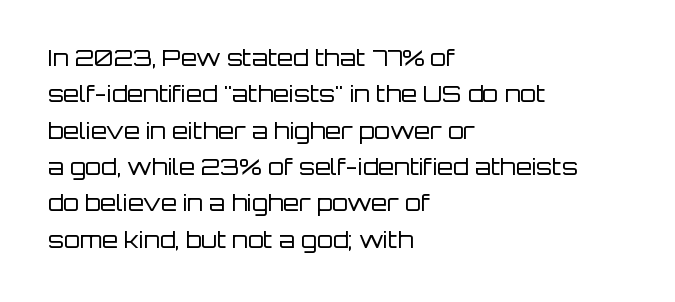
The image shows 23 px text type, upright; set left-aligned, normal line spacing (1.58x), normal letter spacing, not underlined.
